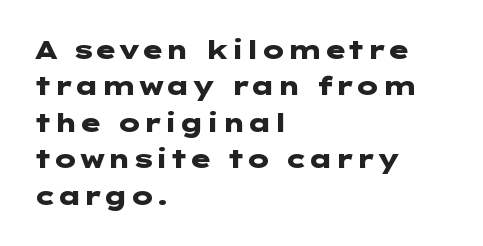
{"italic": "no", "bold": "yes", "underline": "no", "align": "left", "line_spacing": "normal", "line_spacing_ratio": 1.46, "letter_spacing": "normal", "letter_spacing_em": 0.0, "glyph_px": 25}
